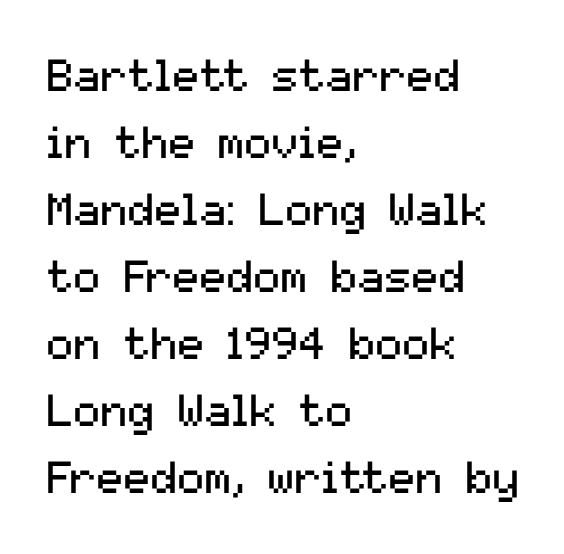
The image shows 45 px regular-weight sans-serif type, upright; set left-aligned, normal line spacing (1.49x), normal letter spacing, not underlined; medium stroke contrast and a medium x-height.
